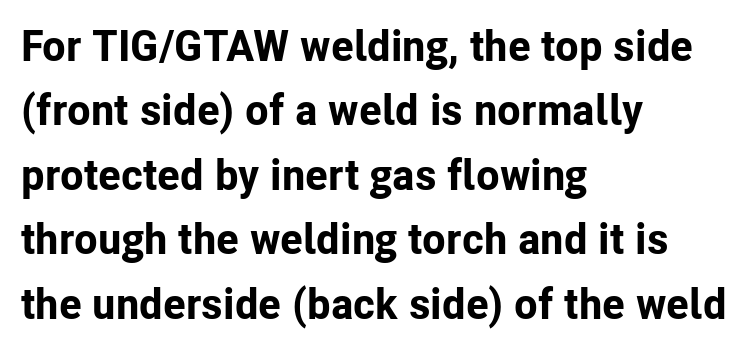
Q: Is the text bold? A: Yes.
Q: Is the text italic (slanted)? A: No, it is upright.
Q: Is the typeface a serif or a sans-serif typeface? A: Sans-serif.
Q: Is the text underlined? A: No.
Q: How is the paragraph aligned? A: Left-aligned.
Q: Is the spacing between letters normal or unusually wide? A: Normal.
Q: Is the spacing between lines tight, normal or loose? A: Normal.
Q: Width (condensed, normal, or wide)? A: Normal.
Q: Stroke contrast? A: Low.
Q: x-height? A: Medium.
Q: Monospaced? A: No.
